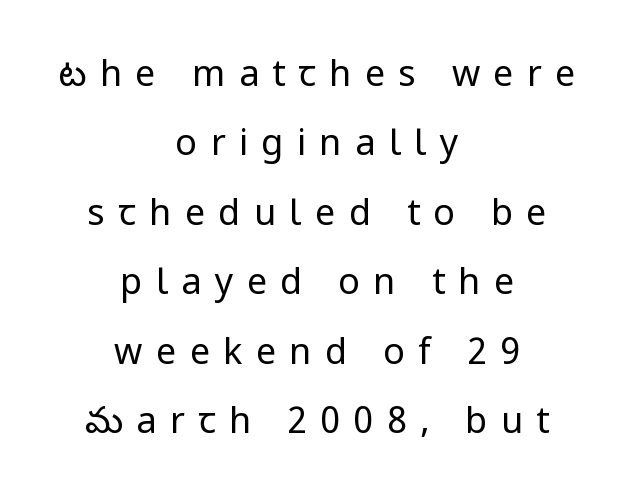
The typeface chosen for these lines omits serifs. This block would shrink considerably if given ordinary leading; it's expanded now. Any mark beneath the type? The region is blank. The rendering inserts visible extra space after every character.
